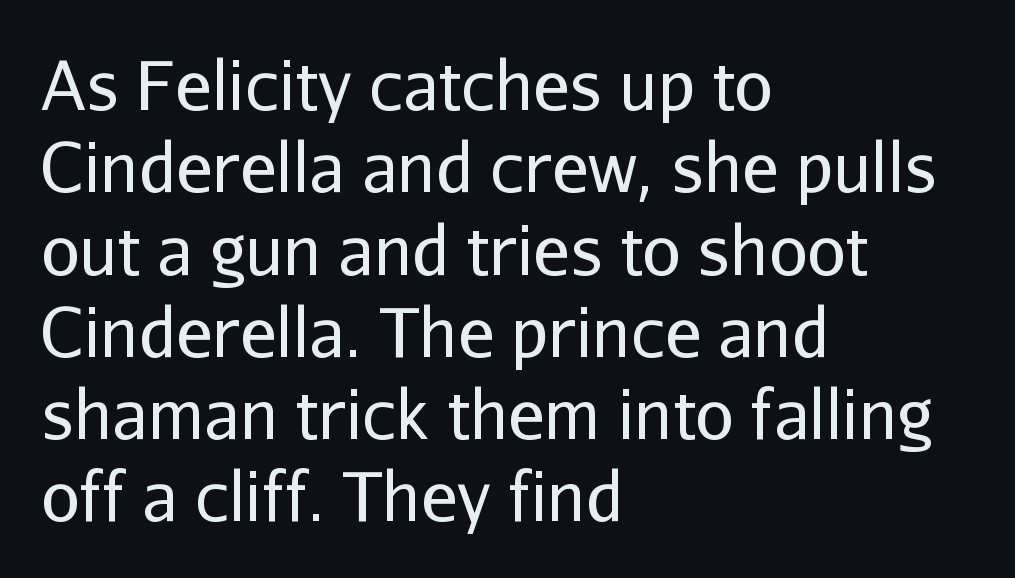
{"serif": "no", "italic": "no", "bold": "no", "weight": "regular", "width": "normal", "stroke_contrast": "low", "x_height": "medium", "monospaced": "no", "underline": "no", "align": "left", "line_spacing_ratio": 1.21, "letter_spacing": "normal", "letter_spacing_em": 0.0, "glyph_px": 68}
